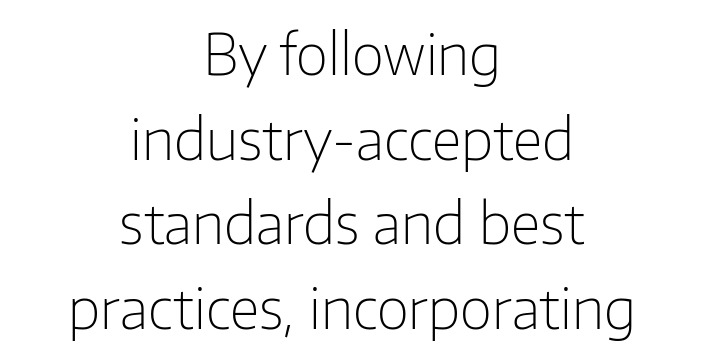
The image shows 56 px light sans-serif type, upright; set centered, normal line spacing (1.51x), normal letter spacing, not underlined; low stroke contrast and a medium x-height.
